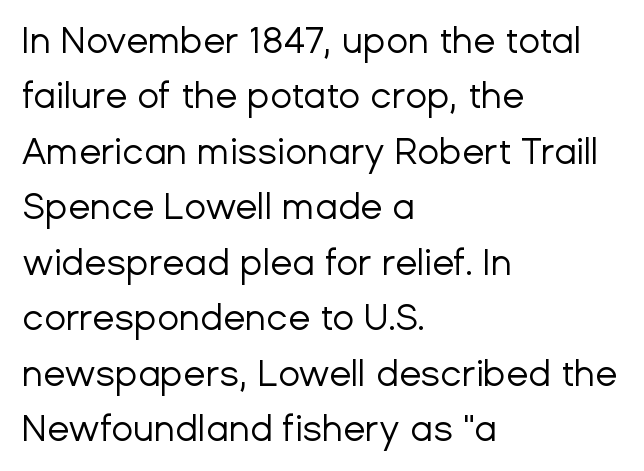
Q: Is the text bold? A: No.
Q: Is the text italic (slanted)? A: No, it is upright.
Q: Is the typeface a serif or a sans-serif typeface? A: Sans-serif.
Q: Is the text underlined? A: No.
Q: How is the paragraph aligned? A: Left-aligned.
Q: Is the spacing between letters normal or unusually wide? A: Normal.
Q: Is the spacing between lines tight, normal or loose? A: Normal.
Q: Width (condensed, normal, or wide)? A: Normal.
Q: Stroke contrast? A: Low.
Q: x-height? A: Medium.
Q: Monospaced? A: No.
